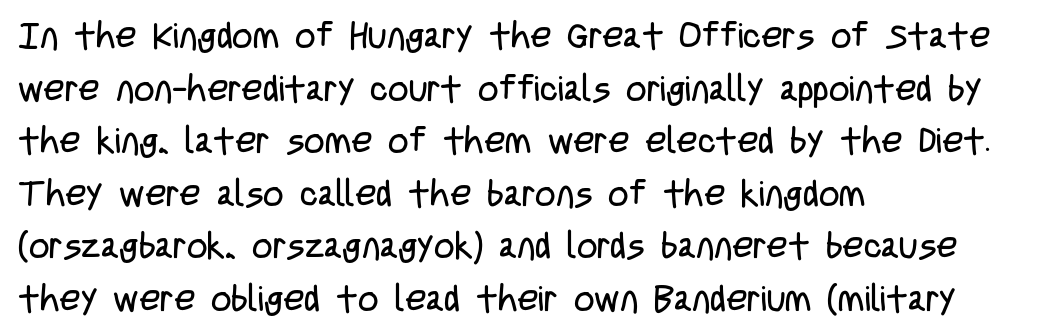
The image shows 36 px regular-weight, condensed sans-serif type, upright; set left-aligned, normal line spacing (1.46x), normal letter spacing, not underlined; low stroke contrast and a large x-height.
